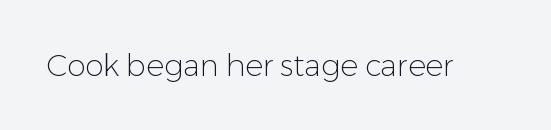
The image shows 30 px light sans-serif type, upright; set normal letter spacing, not underlined; low stroke contrast and a medium x-height.
